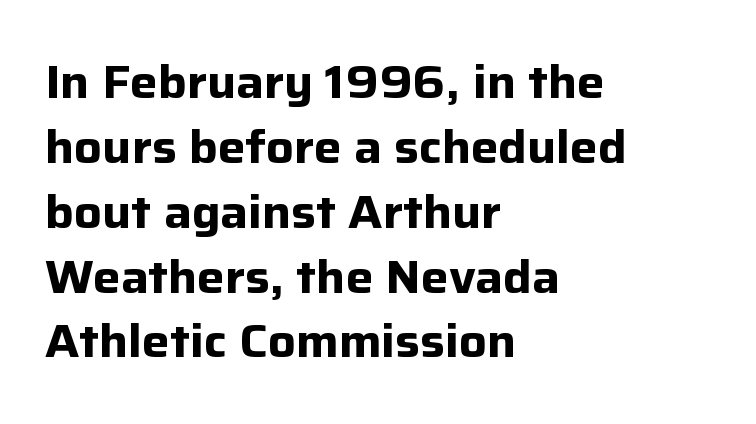
The image shows 46 px bold sans-serif type, upright; set left-aligned, normal line spacing (1.41x), normal letter spacing, not underlined; low stroke contrast and a medium x-height.
